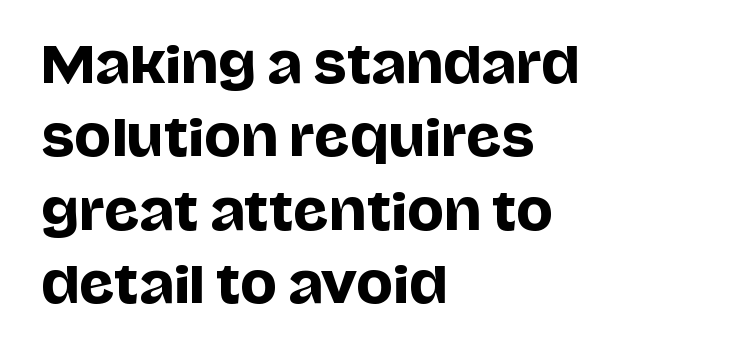
The image shows 49 px sans-serif type, upright; set left-aligned, normal line spacing (1.5x), normal letter spacing, not underlined; low stroke contrast and a large x-height.
